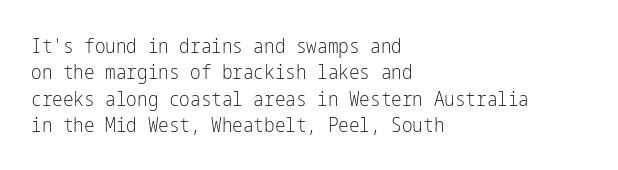
Q: Is the text bold? A: No.
Q: Is the text italic (slanted)? A: No, it is upright.
Q: Is the text underlined? A: No.
Q: How is the paragraph aligned? A: Left-aligned.
Q: Is the spacing between letters normal or unusually wide? A: Normal.
Q: Is the spacing between lines tight, normal or loose? A: Normal.
